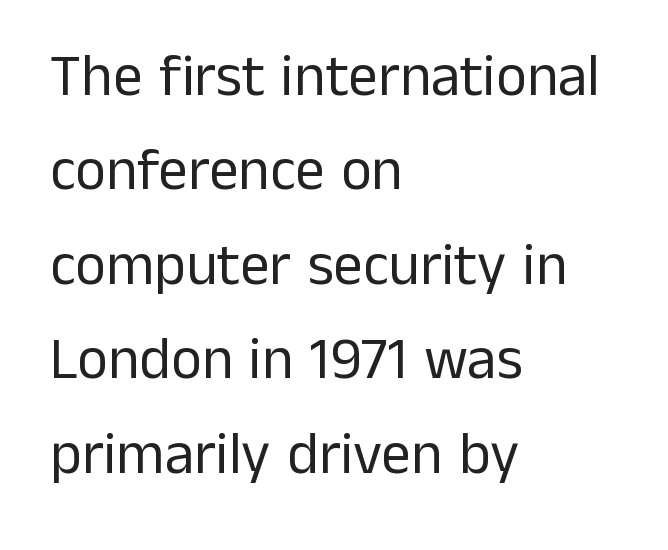
Q: Is the text bold? A: No.
Q: Is the text italic (slanted)? A: No, it is upright.
Q: Is the typeface a serif or a sans-serif typeface? A: Sans-serif.
Q: Is the text underlined? A: No.
Q: How is the paragraph aligned? A: Left-aligned.
Q: Is the spacing between letters normal or unusually wide? A: Normal.
Q: Is the spacing between lines tight, normal or loose? A: Normal.
Q: Width (condensed, normal, or wide)? A: Normal.
Q: Stroke contrast? A: Low.
Q: x-height? A: Medium.
Q: Monospaced? A: No.
